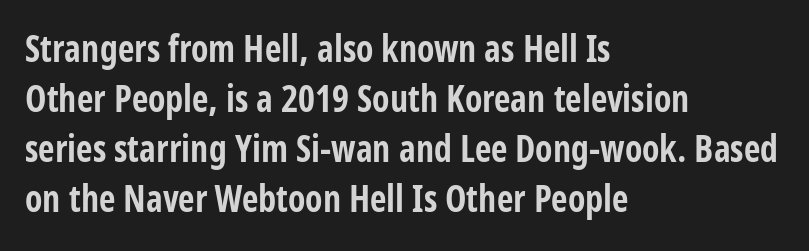
The image shows 36 px bold, condensed sans-serif type, upright; set left-aligned, normal line spacing (1.39x), normal letter spacing, not underlined; low stroke contrast and a large x-height.
